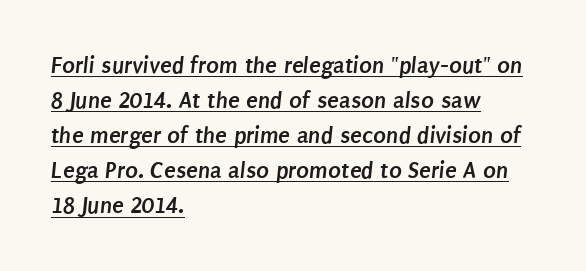
A continuous stroke trails under the words, as in a hyperlink. This sample keeps an unexceptional amount of space between lines. Its strokes are broad and dark, the hallmark of bold type. The compositor pushed each line to the left boundary. Tracking value appears to be zero — textbook default spacing.
